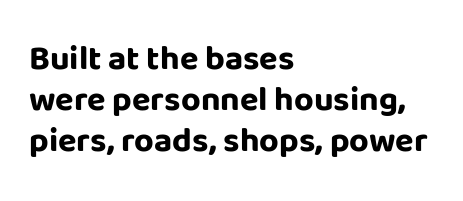
{"serif": "no", "italic": "no", "bold": "yes", "weight": "bold", "width": "normal", "stroke_contrast": "low", "x_height": "large", "monospaced": "no", "underline": "no", "align": "left", "line_spacing_ratio": 1.2, "letter_spacing": "normal", "letter_spacing_em": 0.0, "glyph_px": 34}
